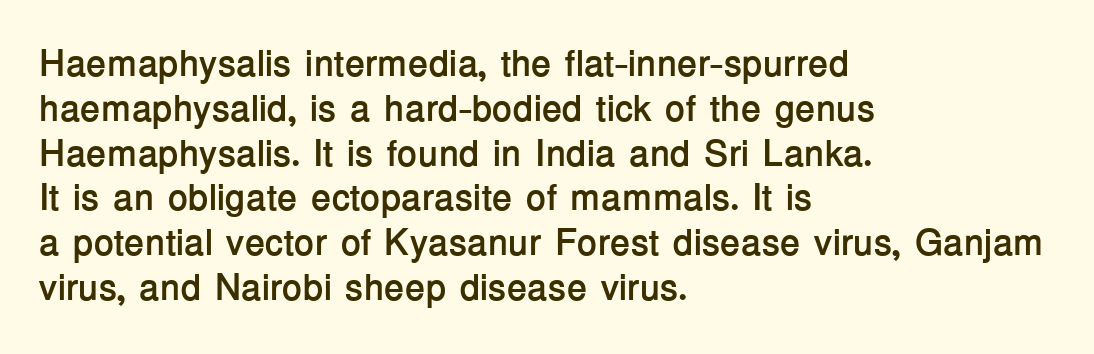
The image shows 37 px semibold sans-serif type, upright; set left-aligned, line spacing 1.21x, normal letter spacing, not underlined; low stroke contrast and a medium x-height.
